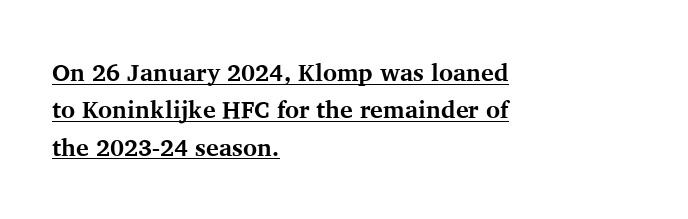
Look at the tracking — it's just the regular setting, nothing added. Every row of glyphs begins at an identical x-position on the left. Plenty of ink on the page — the face is bold. Summary of vertical rhythm: regular, with standard interline spacing.
